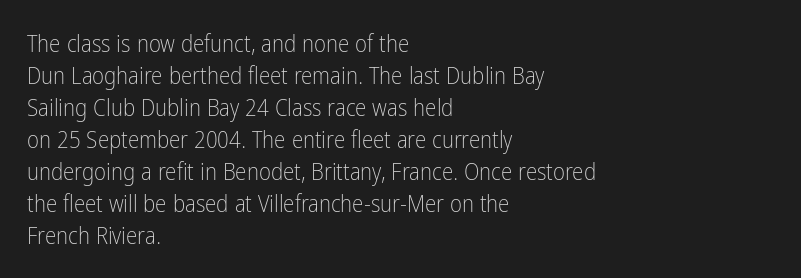
Q: Is the text bold? A: No.
Q: Is the text italic (slanted)? A: No, it is upright.
Q: Is the text underlined? A: No.
Q: How is the paragraph aligned? A: Left-aligned.
Q: Is the spacing between letters normal or unusually wide? A: Normal.
Q: Is the spacing between lines tight, normal or loose? A: Normal.
